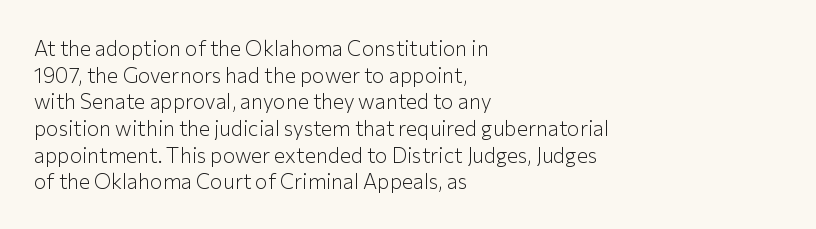
Summary of weight: not heavy and not bold. The vertical gap from one line to the next is medium. The type is set solid horizontally, with unmodified tracking. No italicization has been applied; the sample stays upright. The paragraph shown leans on its left margin. The gap between lines stays unmarked.
